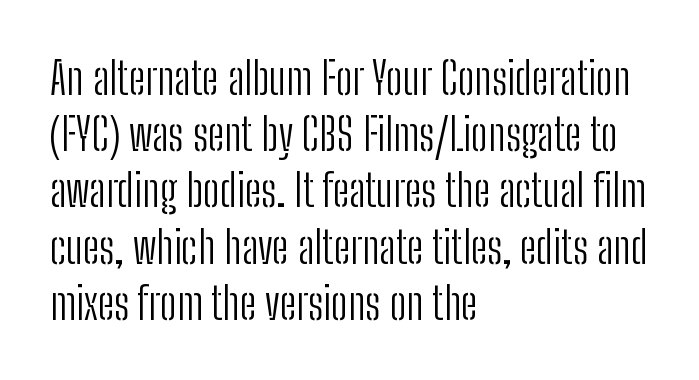
Q: Is the text bold? A: No.
Q: Is the text italic (slanted)? A: No, it is upright.
Q: Is the typeface a serif or a sans-serif typeface? A: Sans-serif.
Q: Is the text underlined? A: No.
Q: How is the paragraph aligned? A: Left-aligned.
Q: Is the spacing between letters normal or unusually wide? A: Normal.
Q: Is the spacing between lines tight, normal or loose? A: Normal.
Q: Width (condensed, normal, or wide)? A: Condensed.
Q: Stroke contrast? A: Low.
Q: x-height? A: Medium.
Q: Monospaced? A: No.
